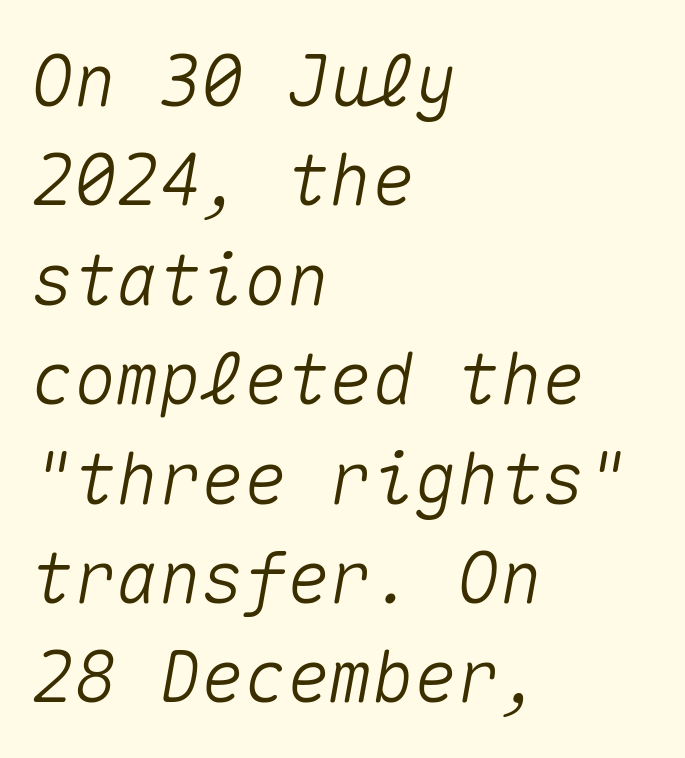
Is the block centered? No — it sits flush against the left margin. Does the lettering tilt? It does — this is italic. The letters sit at their default tracking, neither squeezed nor spread. These lines are rendered in a fixed-pitch font.
